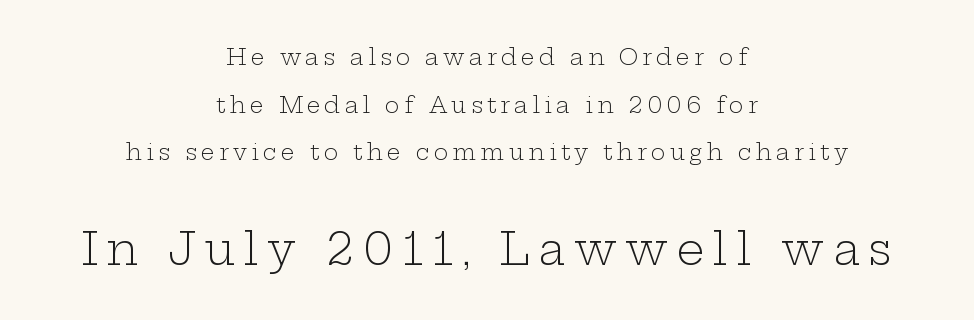
Q: Is the text bold? A: No.
Q: Is the text italic (slanted)? A: No, it is upright.
Q: Is the typeface a serif or a sans-serif typeface? A: Serif.
Q: Is the text underlined? A: No.
Q: How is the paragraph aligned? A: Centered.
Q: Is the spacing between lines tight, normal or loose? A: Loose.
Q: Which block of text is set in a larger size, the first (top) or the second (bottom)? A: The second (bottom) one.
Q: Width (condensed, normal, or wide)? A: Wide.
Q: Stroke contrast? A: Low.
Q: x-height? A: Medium.
Q: Monospaced? A: No.
